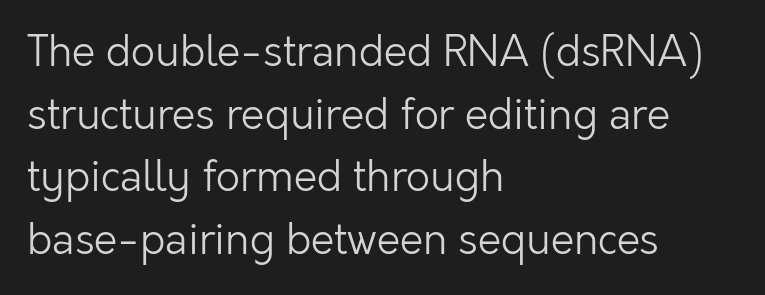
Nothing heavy about these letters — not bold at all. Tracking value appears to be zero — textbook default spacing. Whoever set this chose a conventional vertical rhythm. I'd call this a sans setting — the letters go barefoot. Lines of text with bare space underneath. The letters stand straight up with perfectly vertical stems.
